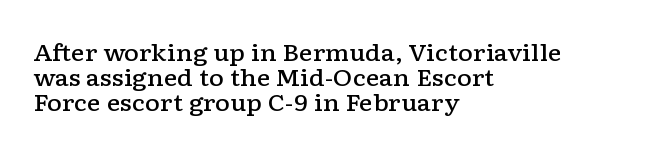
These lines stack with their left ends in a neat column. Line spacing here is tight. Firm but not heavy-handed strokes: this text is semibold. The lettering stays uniformly vertical, giving the passage a roman look.
